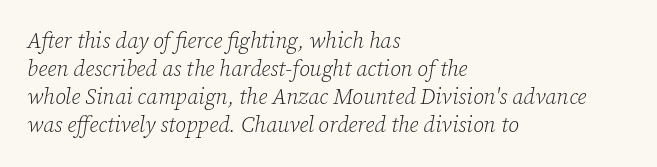
Q: Is the text bold? A: No.
Q: Is the text italic (slanted)? A: Yes, it leans right by about 12 degrees.
Q: Is the text underlined? A: No.
Q: How is the paragraph aligned? A: Left-aligned.
Q: Is the spacing between letters normal or unusually wide? A: Normal.
Q: Is the spacing between lines tight, normal or loose? A: Normal.
